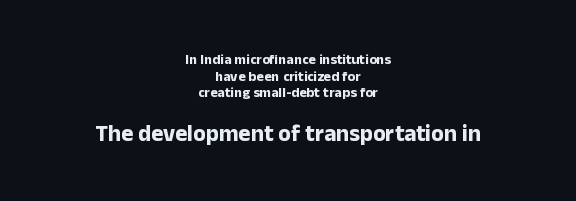
The image shows 23 px bold type, upright; set centered, line spacing 1.19x, normal letter spacing, not underlined; the second (bottom) block is 1.64x larger.
